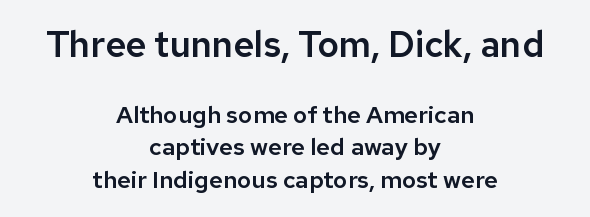
The image shows 36 px sans-serif type, upright; set centered, normal line spacing (1.36x), normal letter spacing, not underlined; the first (top) block is 1.5x larger; low stroke contrast and a medium x-height.
